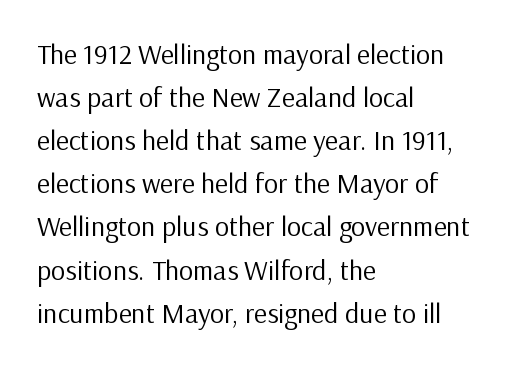
These lines were composed using upright roman letters. Stems and bowls with no extra thickness — not bold. The space between consecutive lines is moderate. What kind of face is this? One without serifs — a sans.
